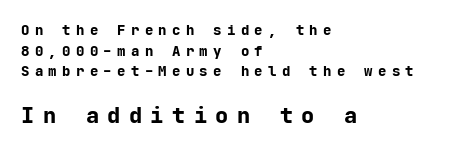
Emphasis by weight is at full strength: bold. Every character sits straight up, as roman type does. The lower block of text is set noticeably larger than the block above it. Does extra space separate the letters? Yes, quite a lot of it. Students, observe: this is what conventionally led text looks like. A clean baseline with only descenders dipping below it.
